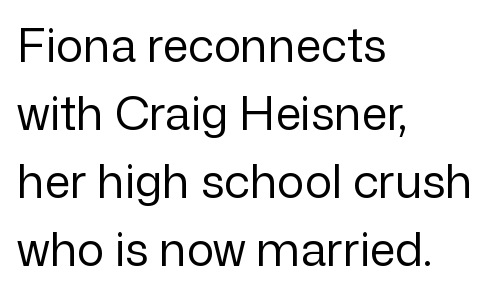
The image shows 46 px regular-weight sans-serif type, upright; set left-aligned, normal line spacing (1.48x), normal letter spacing, not underlined; low stroke contrast and a medium x-height.
